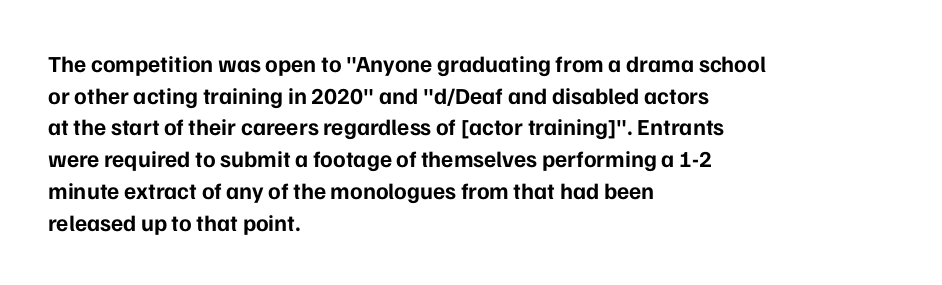
Q: Is the text bold? A: Yes.
Q: Is the text italic (slanted)? A: No, it is upright.
Q: Is the text underlined? A: No.
Q: How is the paragraph aligned? A: Left-aligned.
Q: Is the spacing between letters normal or unusually wide? A: Normal.
Q: Is the spacing between lines tight, normal or loose? A: Normal.
